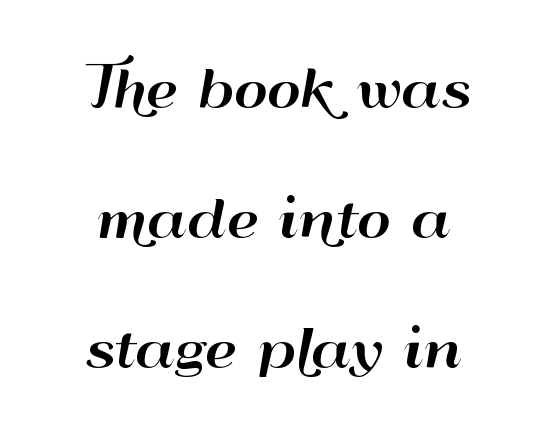
{"serif": "no", "width": "wide", "stroke_contrast": "high", "x_height": "small", "monospaced": "no", "underline": "no", "align": "center", "line_spacing": "loose", "line_spacing_ratio": 2.5, "letter_spacing": "normal", "letter_spacing_em": 0.0, "glyph_px": 52}
